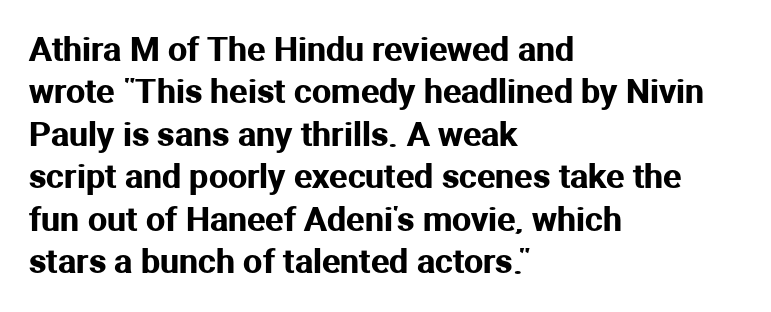
The paragraph shown leans on its left margin. These lines were composed using upright roman letters. The area under the type is left untouched. Line spacing here is normal. Do the characters align in a grid? No, the font is proportional.
